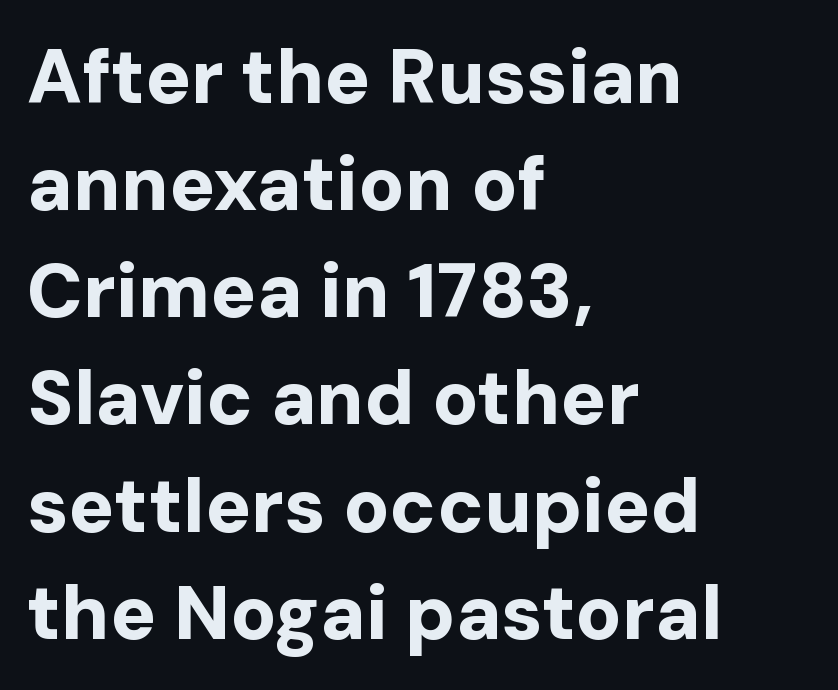
{"serif": "no", "italic": "no", "bold": "yes", "weight": "bold", "width": "normal", "stroke_contrast": "low", "x_height": "medium", "monospaced": "no", "underline": "no", "align": "left", "line_spacing": "normal", "line_spacing_ratio": 1.41, "letter_spacing": "normal", "letter_spacing_em": 0.0, "glyph_px": 76}
